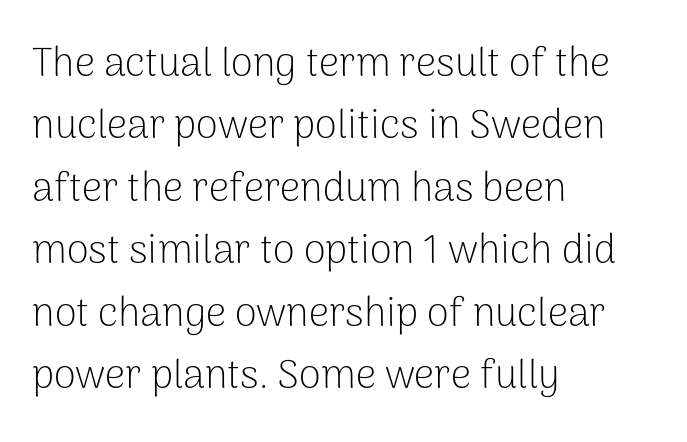
{"serif": "no", "italic": "no", "bold": "no", "weight": "light", "width": "normal", "stroke_contrast": "low", "x_height": "medium", "monospaced": "no", "underline": "no", "align": "left", "line_spacing": "normal", "line_spacing_ratio": 1.56, "letter_spacing": "normal", "letter_spacing_em": 0.0, "glyph_px": 40}
